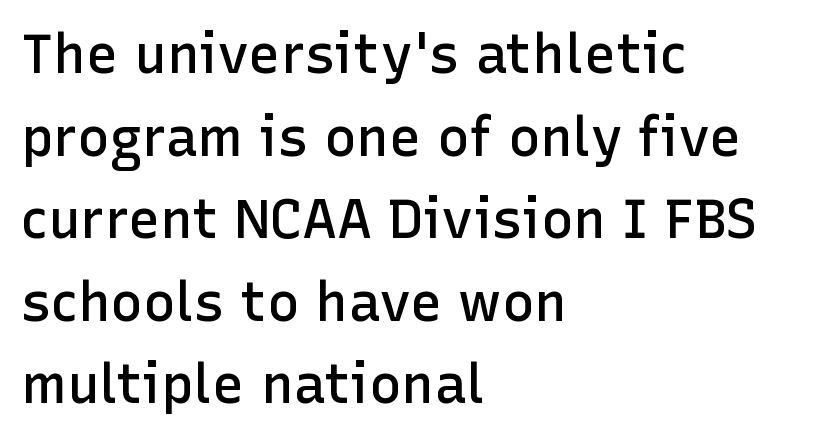
The image shows 54 px semibold sans-serif type, upright; set left-aligned, normal line spacing (1.53x), normal letter spacing, not underlined; low stroke contrast and a medium x-height.
